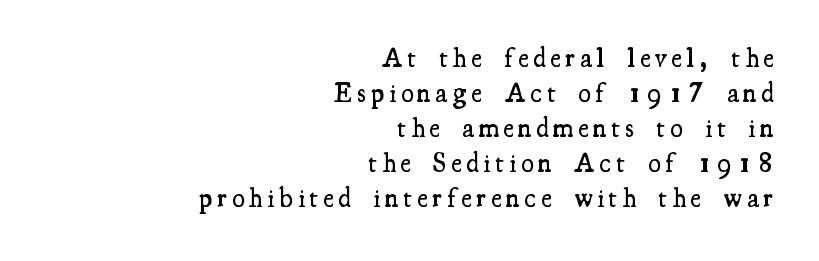
The letters are semibold — heavier than regular but short of a full bold. A typesetter would call this proportional, since set widths differ per character. Yep, those are serifs on the letters. Is there any slant? The stems are plumb.
